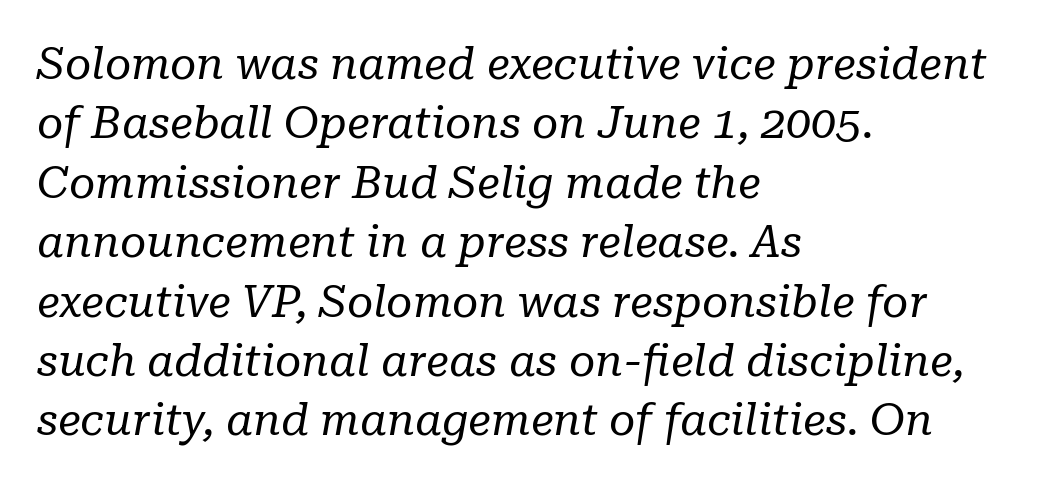
The image shows 45 px regular-weight serif type, italic (leaning right); set left-aligned, normal line spacing (1.32x), normal letter spacing, not underlined; low stroke contrast and a medium x-height.
